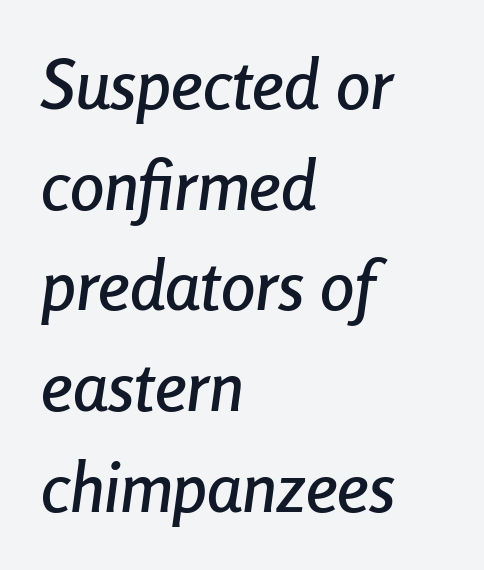
The image shows 69 px condensed type, italic (leaning right); set left-aligned, normal line spacing (1.46x), normal letter spacing, not underlined; low stroke contrast and a medium x-height.
